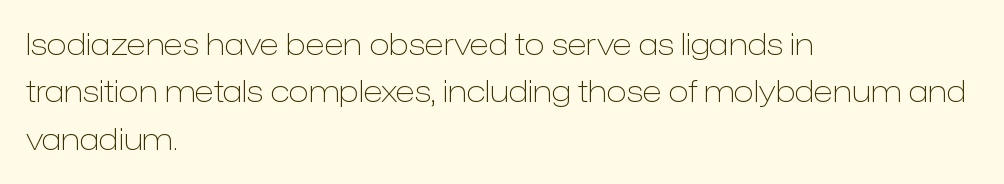
Ordinary non-slanted type is in use. Horizontal alignment here is leftward, the default for most running prose. Vertical spacing — default. Stems here are at most as thick as an everyday book face. The letters sit at their default tracking, neither squeezed nor spread. The designer went with a sans here, leaving each stem footless.
